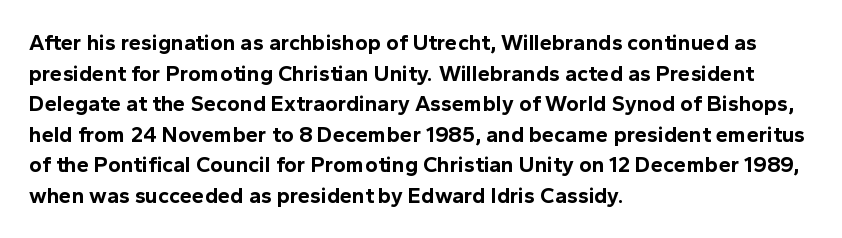
If you drew a line through each stem, it would be perfectly vertical. A normal amount of white space separates one row of letters from the next. Unmarked baselines from the first word to the last. Pretty heavy lettering here — definitely bold. The paragraph has a hard left edge and a soft right edge. These lines keep a tight, regular rhythm from letter to letter.
